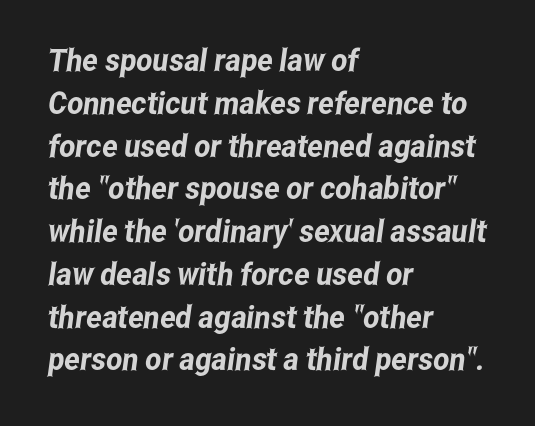
The image shows 31 px condensed sans-serif type; set left-aligned, normal line spacing (1.38x), normal letter spacing, not underlined; low stroke contrast and a medium x-height.
